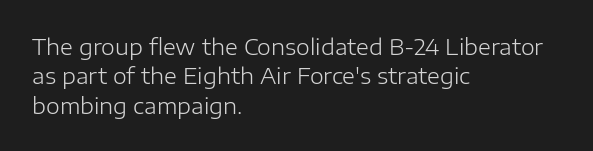
Bare-footed words on every line. Every stem runs plumb, perpendicular to the baseline. The typesetting does not lean heavy: it is not bold. Tracking value appears to be zero — textbook default spacing. The vertical gap from one line to the next is medium.
